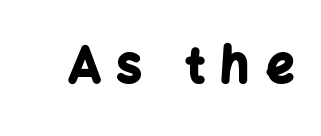
{"serif": "no", "italic": "no", "bold": "yes", "weight": "bold", "width": "normal", "stroke_contrast": "low", "x_height": "medium", "monospaced": "no", "underline": "no", "letter_spacing": "wide", "letter_spacing_em": 0.33, "glyph_px": 49}
